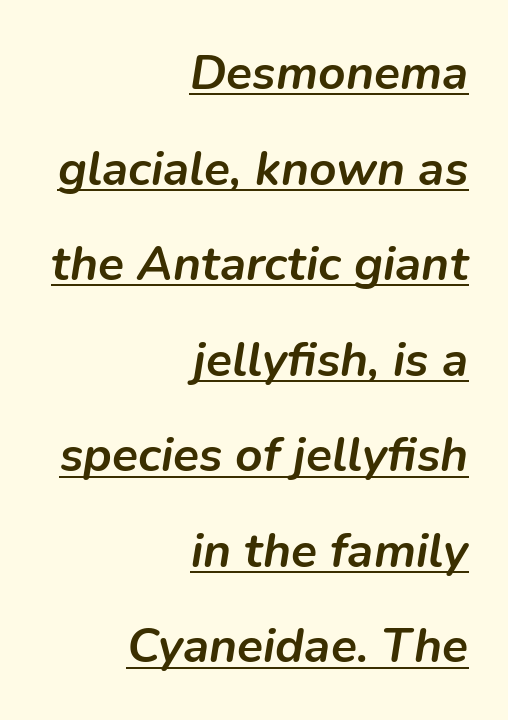
{"italic": "yes", "lean": "right", "slant_degrees": 9, "bold": "yes", "weight": "semibold", "width": "normal", "stroke_contrast": "low", "x_height": "medium", "monospaced": "no", "underline": "yes", "align": "right", "line_spacing": "loose", "line_spacing_ratio": 1.99, "letter_spacing": "normal", "letter_spacing_em": 0.0, "glyph_px": 48}
